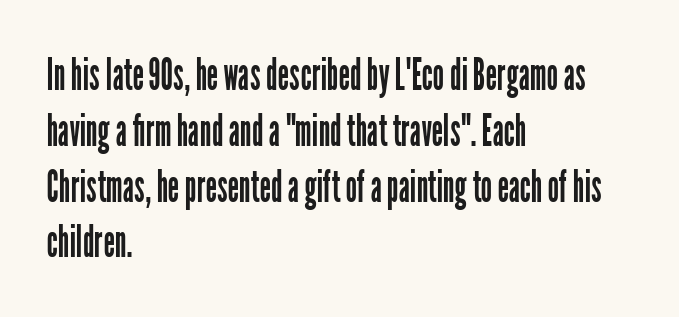
Rule under the text: the space is simply empty. The passage shown is typeset with a sans-serif family. The weight would be labelled regular, book, light, or lighter still. This is the regular roman posture of the typeface. This sample has the flowing, uneven cadence of proportional lettering.
